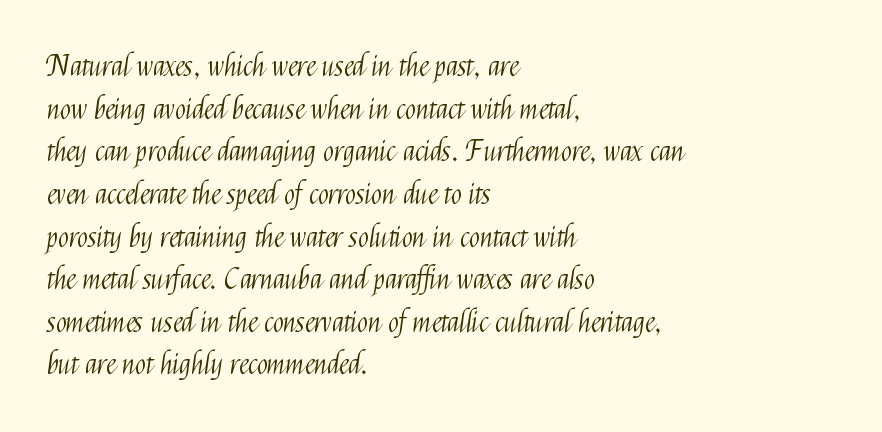
{"serif": "no", "bold": "no", "weight": "light", "width": "condensed", "stroke_contrast": "medium", "x_height": "medium", "monospaced": "no", "underline": "no", "align": "left", "line_spacing": "normal", "line_spacing_ratio": 1.47, "letter_spacing": "normal", "letter_spacing_em": 0.0, "glyph_px": 29}
